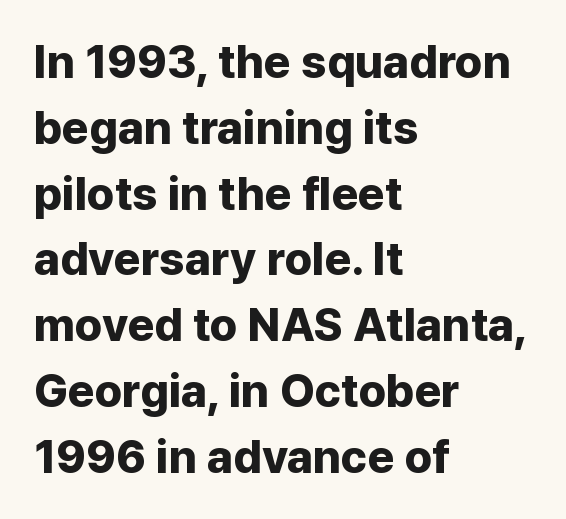
Interline gaps are of average width in this sample. How are the letters spaced? Ordinarily, with no added tracking. The zone under the glyphs is completely vacant. Does the weight exceed regular? Yes, all the way to bold.
